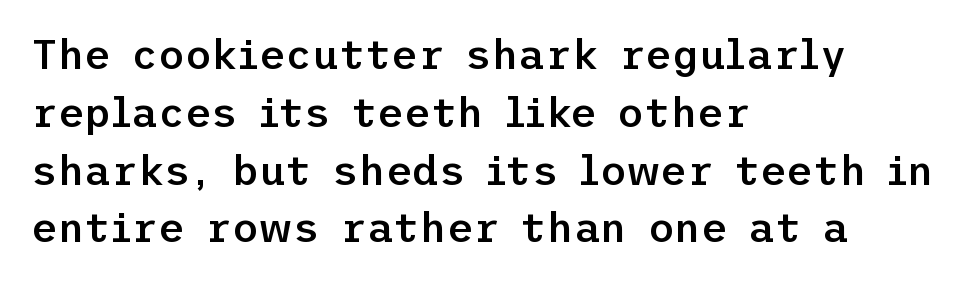
Q: Is the text bold? A: Semi-bold.
Q: Is the text italic (slanted)? A: No, it is upright.
Q: Is the typeface a serif or a sans-serif typeface? A: Sans-serif.
Q: Is the text underlined? A: No.
Q: How is the paragraph aligned? A: Left-aligned.
Q: Is the spacing between letters normal or unusually wide? A: Normal.
Q: Is the spacing between lines tight, normal or loose? A: Normal.
Q: Width (condensed, normal, or wide)? A: Normal.
Q: Stroke contrast? A: Low.
Q: x-height? A: Medium.
